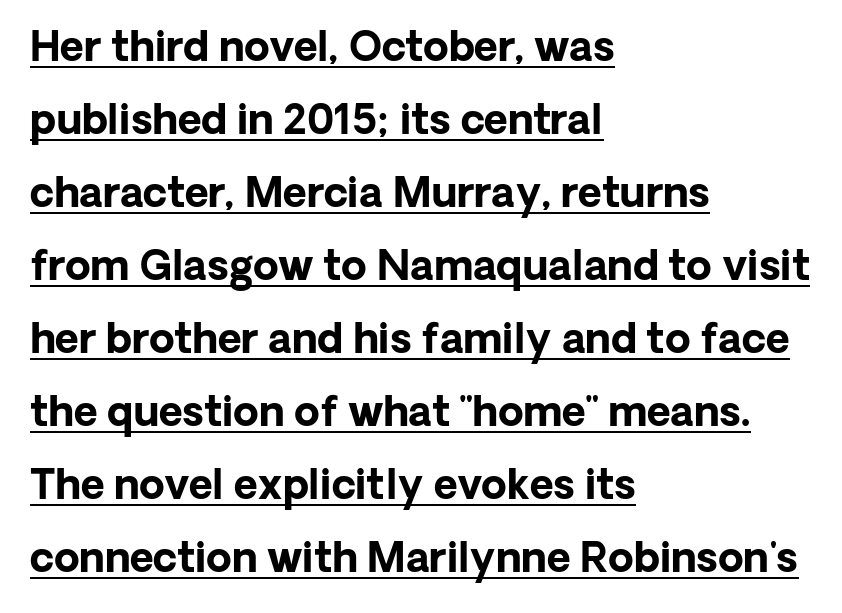
{"serif": "no", "italic": "no", "bold": "yes", "weight": "bold", "width": "normal", "stroke_contrast": "low", "x_height": "medium", "monospaced": "no", "underline": "yes", "align": "left", "line_spacing_ratio": 1.78, "letter_spacing": "normal", "letter_spacing_em": 0.0, "glyph_px": 41}
